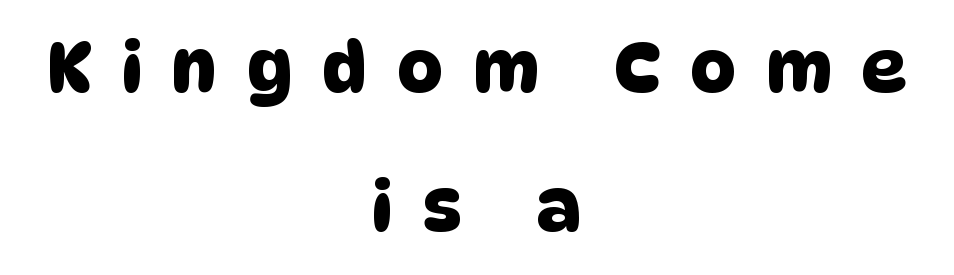
The image shows 70 px sans-serif type; set centered, loose line spacing (1.99x), unusually wide letter spacing (+0.44 em), not underlined; low stroke contrast and a large x-height.
